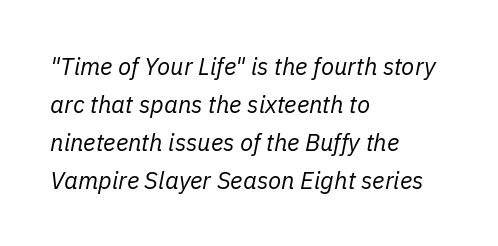
Q: Is the text bold? A: No.
Q: Is the text italic (slanted)? A: Yes, it leans right by about 11 degrees.
Q: Is the text underlined? A: No.
Q: How is the paragraph aligned? A: Left-aligned.
Q: Is the spacing between letters normal or unusually wide? A: Normal.
Q: Is the spacing between lines tight, normal or loose? A: Normal.
